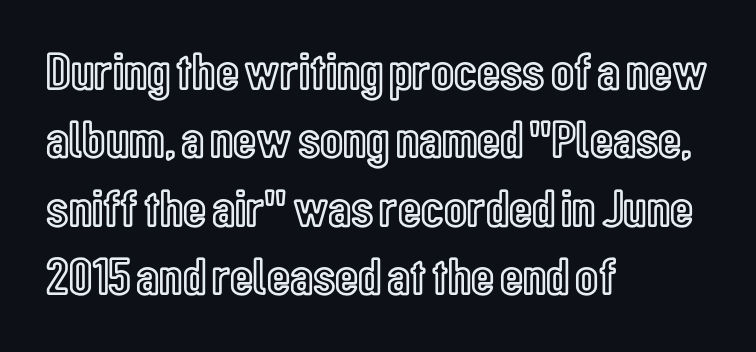
{"italic": "no", "width": "condensed", "x_height": "medium", "monospaced": "no", "underline": "no", "align": "left", "line_spacing": "normal", "line_spacing_ratio": 1.29, "letter_spacing": "normal", "letter_spacing_em": 0.0, "glyph_px": 53}
